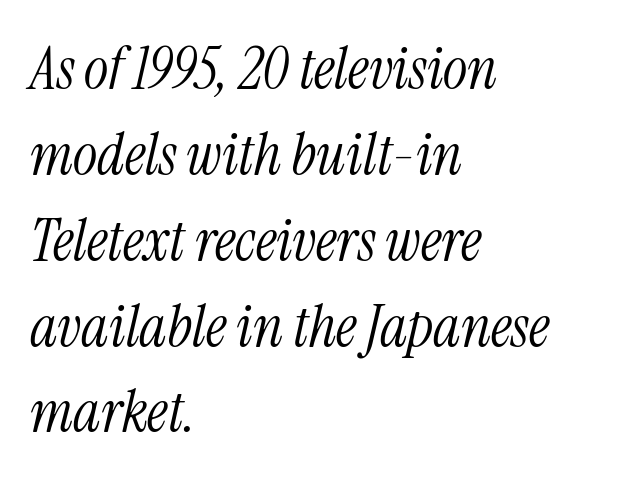
Q: Is the text bold? A: No.
Q: Is the text italic (slanted)? A: Yes, it leans right by about 13 degrees.
Q: Is the typeface a serif or a sans-serif typeface? A: Serif.
Q: Is the text underlined? A: No.
Q: How is the paragraph aligned? A: Left-aligned.
Q: Is the spacing between letters normal or unusually wide? A: Normal.
Q: Is the spacing between lines tight, normal or loose? A: Normal.
Q: Width (condensed, normal, or wide)? A: Condensed.
Q: Stroke contrast? A: Medium.
Q: x-height? A: Medium.
Q: Monospaced? A: No.
